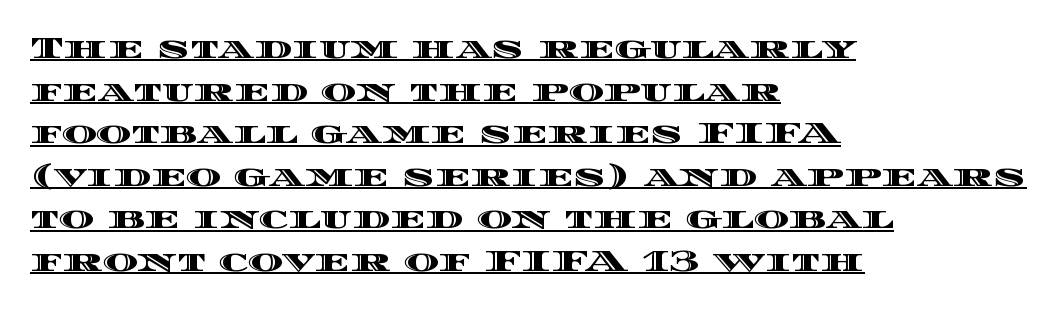
Regular leading. Students, note that the glyphs here touch the page at normal intervals. The typesetter chose a ragged-right arrangement here. These lines are rendered in a variable-pitch font.
